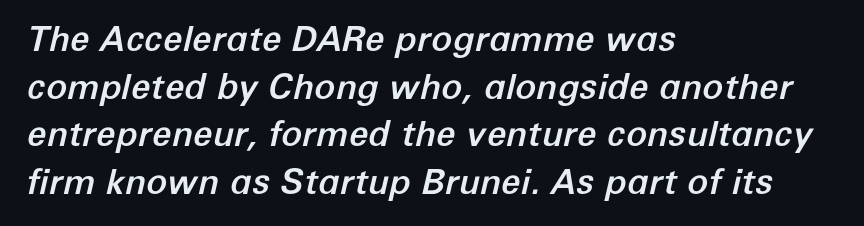
Q: Is the text italic (slanted)? A: Yes, it leans right by about 12 degrees.
Q: Is the text underlined? A: No.
Q: How is the paragraph aligned? A: Left-aligned.
Q: Is the spacing between letters normal or unusually wide? A: Normal.
Q: Is the spacing between lines tight, normal or loose? A: Normal.
Q: Width (condensed, normal, or wide)? A: Normal.
Q: Stroke contrast? A: Low.
Q: x-height? A: Medium.
Q: Monospaced? A: No.
